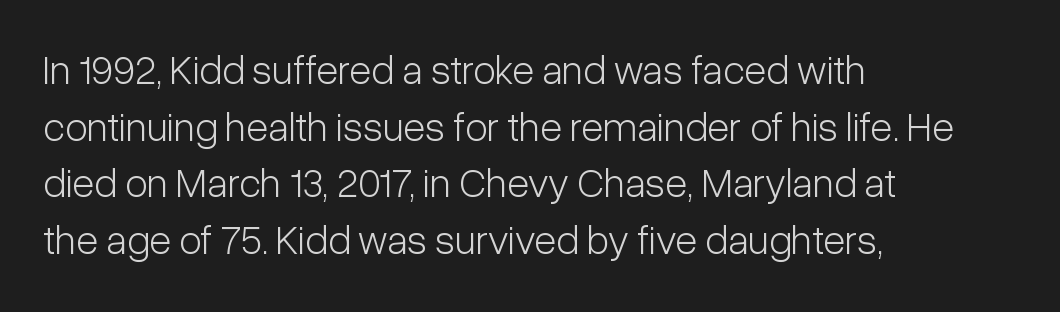
The image shows 41 px light, condensed sans-serif type, upright; set left-aligned, normal line spacing (1.38x), normal letter spacing, not underlined; low stroke contrast and a medium x-height.
